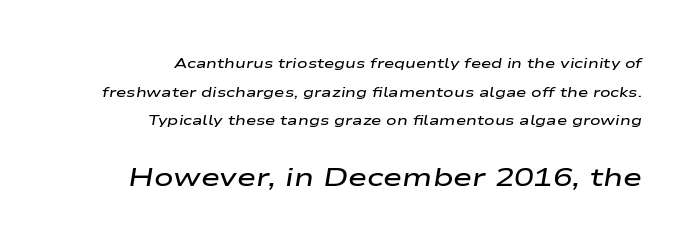
Q: Is the text bold? A: Semi-bold.
Q: Is the text italic (slanted)? A: Yes, it leans right by about 9 degrees.
Q: Is the text underlined? A: No.
Q: How is the paragraph aligned? A: Right-aligned.
Q: Is the spacing between letters normal or unusually wide? A: Normal.
Q: Is the spacing between lines tight, normal or loose? A: Loose.
Q: Which block of text is set in a larger size, the first (top) or the second (bottom)? A: The second (bottom) one.
